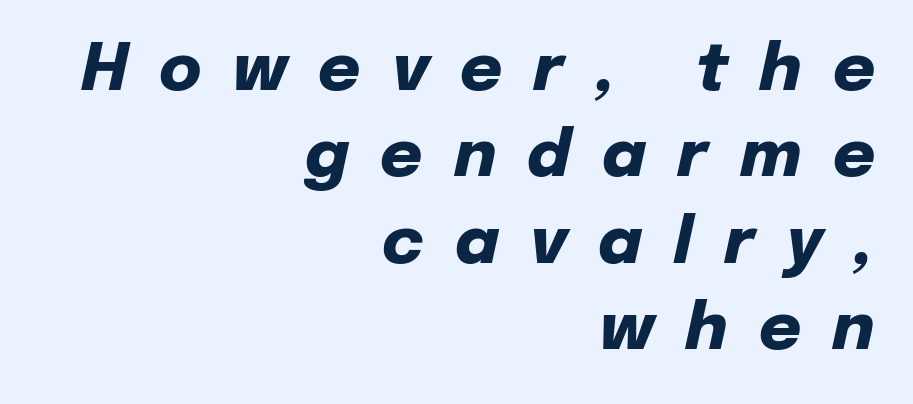
Q: Is the text bold? A: Yes.
Q: Is the text italic (slanted)? A: Yes, it leans right by about 12 degrees.
Q: Is the text underlined? A: No.
Q: How is the paragraph aligned? A: Right-aligned.
Q: Is the spacing between letters normal or unusually wide? A: Unusually wide.
Q: Is the spacing between lines tight, normal or loose? A: Normal.
Q: Width (condensed, normal, or wide)? A: Normal.
Q: Stroke contrast? A: Low.
Q: x-height? A: Medium.
Q: Monospaced? A: No.
